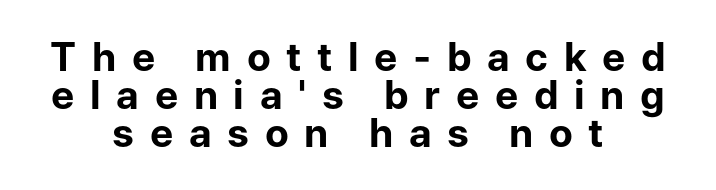
{"serif": "no", "italic": "no", "bold": "yes", "weight": "bold", "width": "normal", "stroke_contrast": "low", "x_height": "medium", "monospaced": "no", "underline": "no", "align": "center", "line_spacing": "tight", "line_spacing_ratio": 0.97, "letter_spacing": "wide", "letter_spacing_em": 0.4, "glyph_px": 39}
